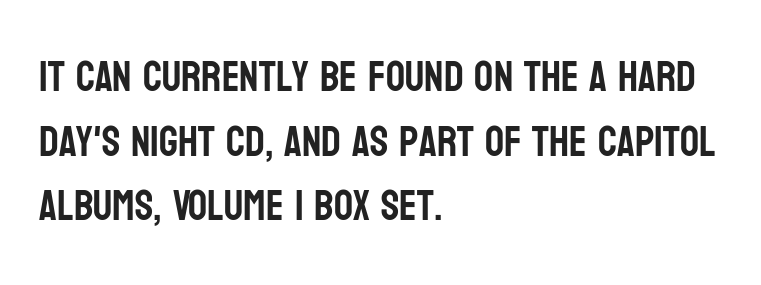
Q: Is the text italic (slanted)? A: No, it is upright.
Q: Is the typeface a serif or a sans-serif typeface? A: Sans-serif.
Q: Is the text underlined? A: No.
Q: How is the paragraph aligned? A: Left-aligned.
Q: Is the spacing between letters normal or unusually wide? A: Normal.
Q: Is the spacing between lines tight, normal or loose? A: Normal.
Q: Width (condensed, normal, or wide)? A: Condensed.
Q: Stroke contrast? A: Low.
Q: x-height? A: Large.
Q: Monospaced? A: No.
